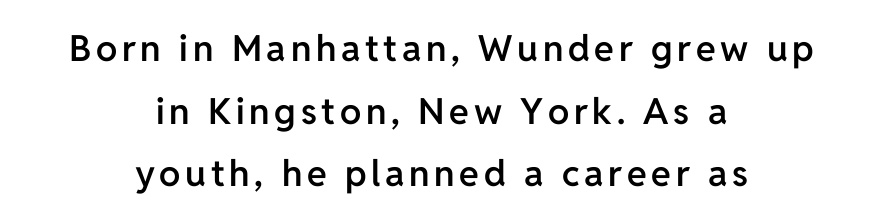
Q: Is the text bold? A: Semi-bold.
Q: Is the text italic (slanted)? A: No, it is upright.
Q: Is the typeface a serif or a sans-serif typeface? A: Sans-serif.
Q: Is the text underlined? A: No.
Q: How is the paragraph aligned? A: Centered.
Q: Width (condensed, normal, or wide)? A: Normal.
Q: Stroke contrast? A: Low.
Q: x-height? A: Medium.
Q: Monospaced? A: No.
